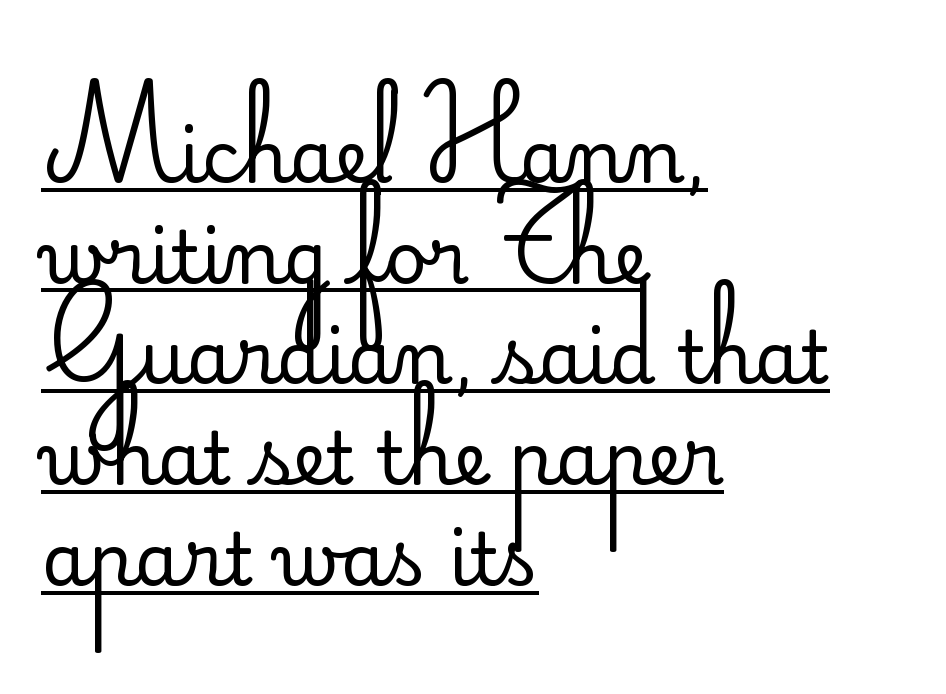
If you drew a ruler down the left edge, every line would touch it. The font sits on the lighter half of the weight spectrum, regular included. Each word holds together tightly as a unit, with standard inter-letter gaps. Descenders here cross a horizontal rule under the line.
